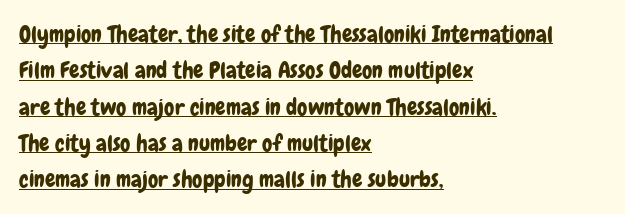
Vertical strokes here are truly vertical. Short note: letters normally spaced. Somebody hit Ctrl+U on this one — the words are underlined. Is there much room between lines? A standard amount, neither cramped nor airy. Horizontally, the lines are justified to the leading edge only.
